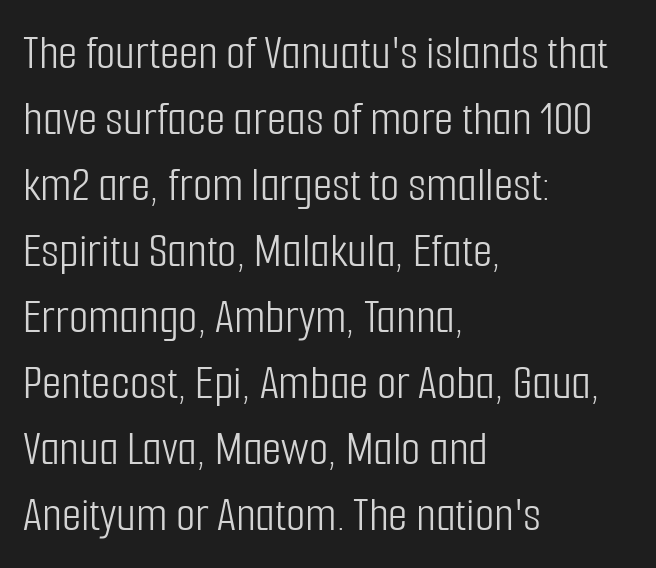
The image shows 50 px light, condensed sans-serif type, upright; set left-aligned, normal line spacing (1.32x), normal letter spacing, not underlined; low stroke contrast and a medium x-height.
